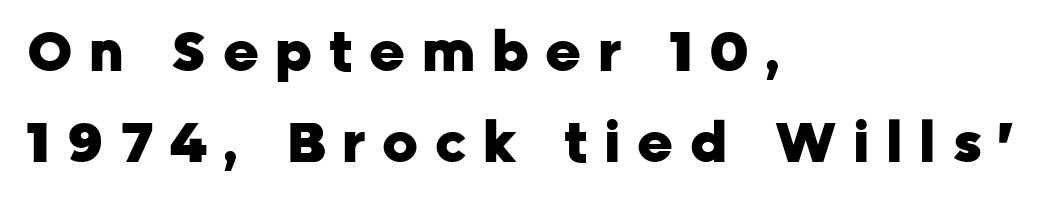
Q: Is the text bold? A: Yes.
Q: Is the text italic (slanted)? A: No, it is upright.
Q: Is the typeface a serif or a sans-serif typeface? A: Sans-serif.
Q: Is the text underlined? A: No.
Q: How is the paragraph aligned? A: Left-aligned.
Q: Is the spacing between letters normal or unusually wide? A: Unusually wide.
Q: Is the spacing between lines tight, normal or loose? A: Normal.
Q: Width (condensed, normal, or wide)? A: Normal.
Q: Stroke contrast? A: Low.
Q: x-height? A: Medium.
Q: Monospaced? A: No.
